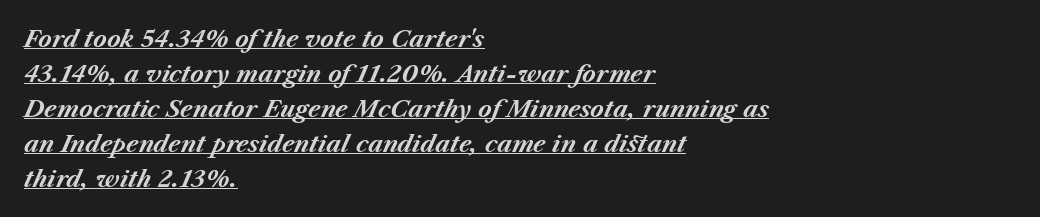
Q: Is the text bold? A: Yes.
Q: Is the text italic (slanted)? A: Yes, it leans right by about 23 degrees.
Q: Is the text underlined? A: Yes.
Q: How is the paragraph aligned? A: Left-aligned.
Q: Is the spacing between letters normal or unusually wide? A: Normal.
Q: Is the spacing between lines tight, normal or loose? A: Normal.
